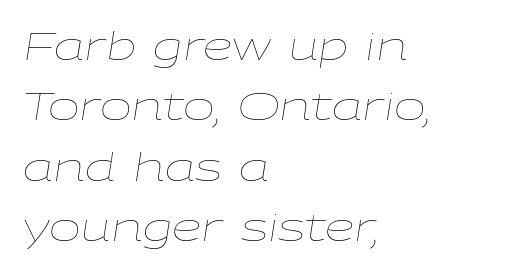
The image shows 38 px thin, wide type, italic (leaning right); set left-aligned, normal line spacing (1.59x), normal letter spacing, not underlined; low stroke contrast and a medium x-height.
